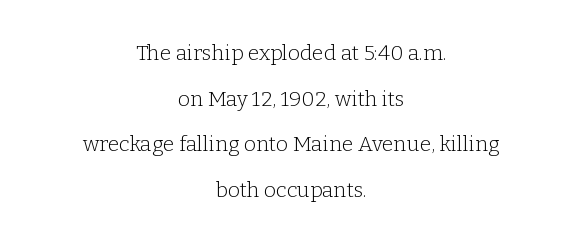
Q: Is the text bold? A: No.
Q: Is the text italic (slanted)? A: No, it is upright.
Q: Is the text underlined? A: No.
Q: How is the paragraph aligned? A: Centered.
Q: Is the spacing between letters normal or unusually wide? A: Normal.
Q: Is the spacing between lines tight, normal or loose? A: Loose.
